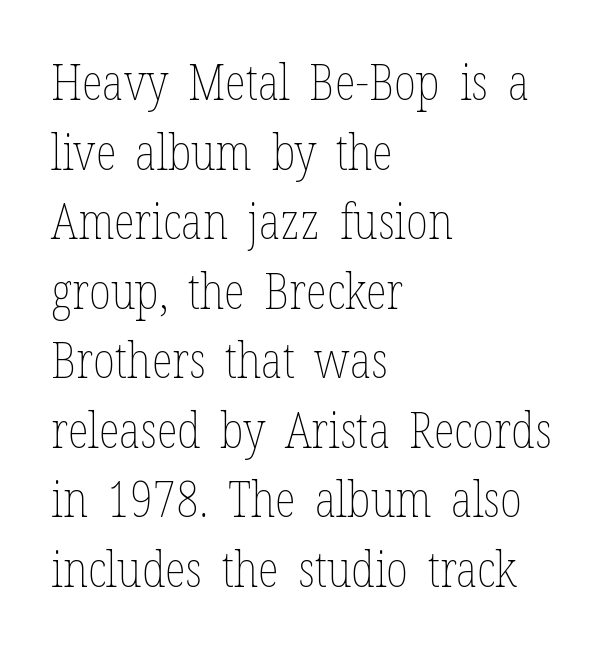
{"italic": "no", "bold": "no", "weight": "thin", "width": "condensed", "stroke_contrast": "low", "x_height": "medium", "monospaced": "no", "underline": "no", "align": "left", "line_spacing": "normal", "line_spacing_ratio": 1.42, "letter_spacing": "normal", "letter_spacing_em": 0.0, "glyph_px": 49}
